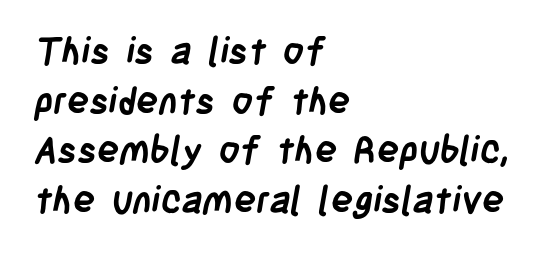
Q: Is the text bold? A: Yes.
Q: Is the typeface a serif or a sans-serif typeface? A: Sans-serif.
Q: Is the text underlined? A: No.
Q: How is the paragraph aligned? A: Left-aligned.
Q: Is the spacing between letters normal or unusually wide? A: Normal.
Q: Is the spacing between lines tight, normal or loose? A: Normal.
Q: Width (condensed, normal, or wide)? A: Condensed.
Q: Stroke contrast? A: Low.
Q: x-height? A: Large.
Q: Monospaced? A: No.
